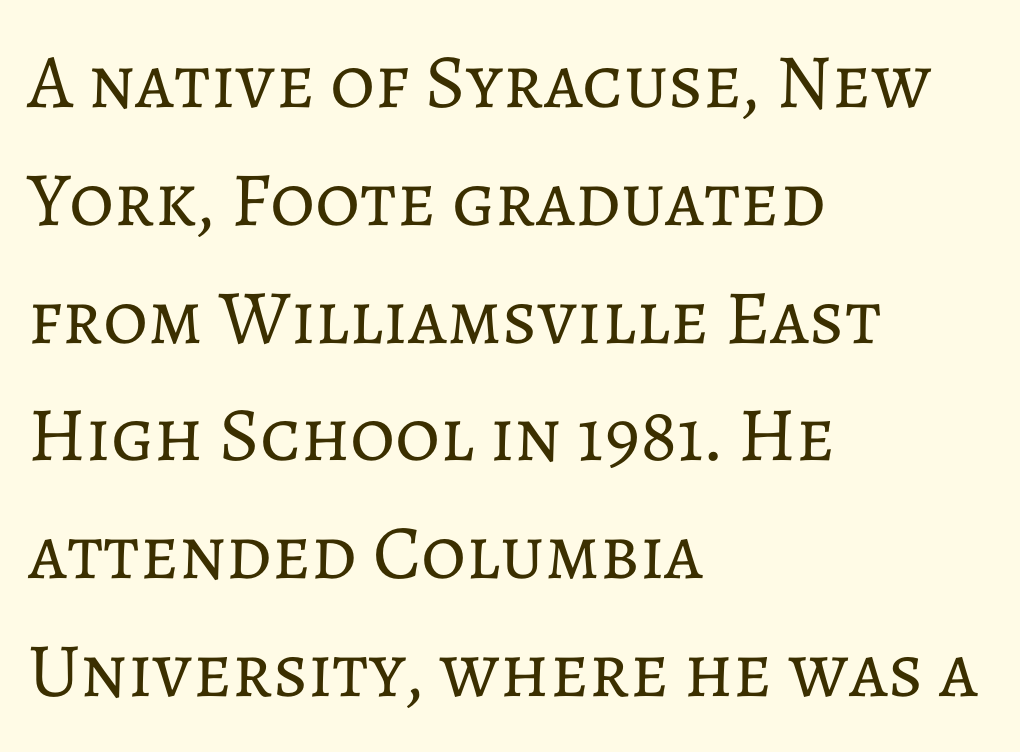
The image shows 77 px regular-weight type, upright; set left-aligned, normal line spacing (1.53x), normal letter spacing, not underlined; low stroke contrast and a medium x-height.
